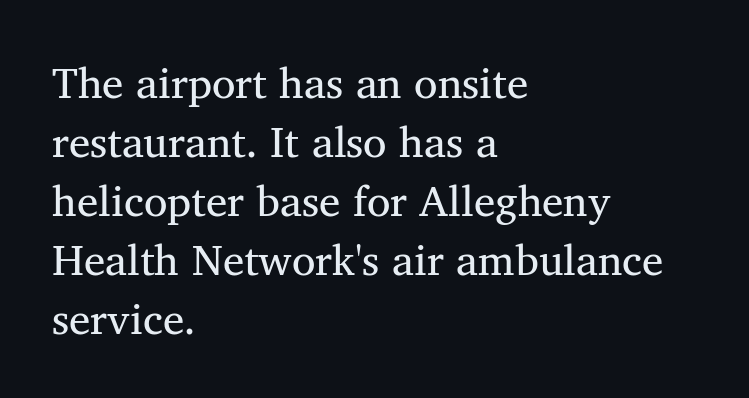
Spacing verdict: proportional, widths tailored to each character. The face looks like a standard text weight, possibly lighter. Caption: multi-line text, flush left, ragged right. This rendering leaves character spacing at its baseline value.
